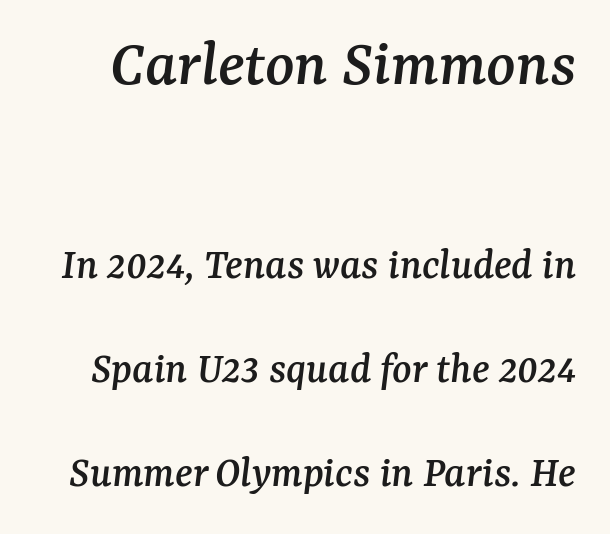
{"serif": "yes", "italic": "yes", "lean": "right", "slant_degrees": 7, "width": "normal", "stroke_contrast": "medium", "x_height": "medium", "monospaced": "no", "underline": "no", "line_spacing": "loose", "line_spacing_ratio": 2.31, "letter_spacing": "normal", "letter_spacing_em": 0.0, "larger_block": "first", "size_ratio": 1.51, "glyph_px": 68}
